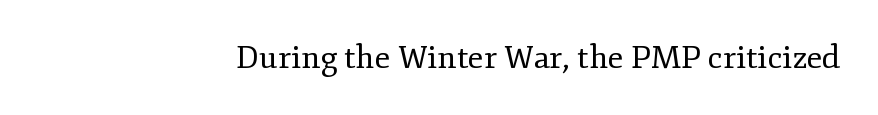
The image shows 32 px regular-weight serif type, upright; set normal letter spacing, not underlined; low stroke contrast and a small x-height.
